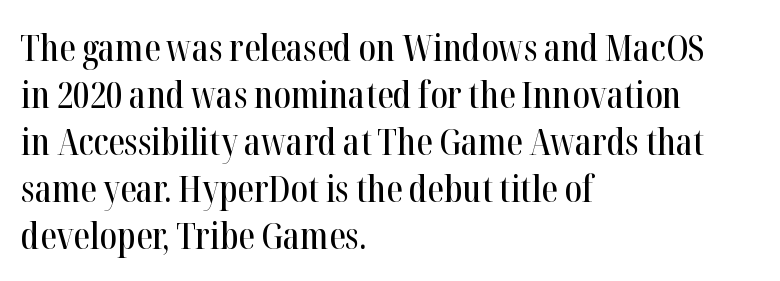
Q: Is the text italic (slanted)? A: No, it is upright.
Q: Is the typeface a serif or a sans-serif typeface? A: Serif.
Q: Is the text underlined? A: No.
Q: How is the paragraph aligned? A: Left-aligned.
Q: Is the spacing between letters normal or unusually wide? A: Normal.
Q: Is the spacing between lines tight, normal or loose? A: Normal.
Q: Width (condensed, normal, or wide)? A: Condensed.
Q: Stroke contrast? A: High.
Q: x-height? A: Medium.
Q: Monospaced? A: No.
